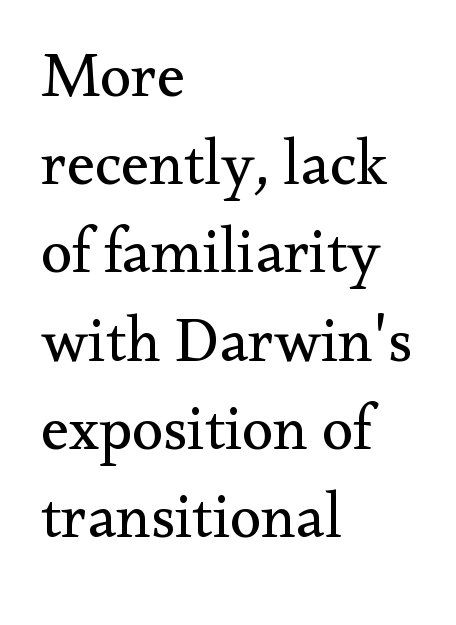
{"serif": "yes", "italic": "no", "bold": "no", "weight": "regular", "width": "normal", "stroke_contrast": "medium", "x_height": "small", "monospaced": "no", "underline": "no", "align": "left", "line_spacing": "normal", "line_spacing_ratio": 1.4, "letter_spacing": "normal", "letter_spacing_em": 0.0, "glyph_px": 63}
